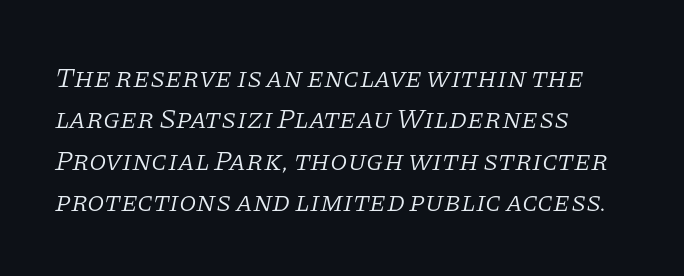
The image shows 28 px light serif type, italic (leaning right); set left-aligned, normal line spacing (1.48x), normal letter spacing, not underlined; low stroke contrast and a large x-height.
